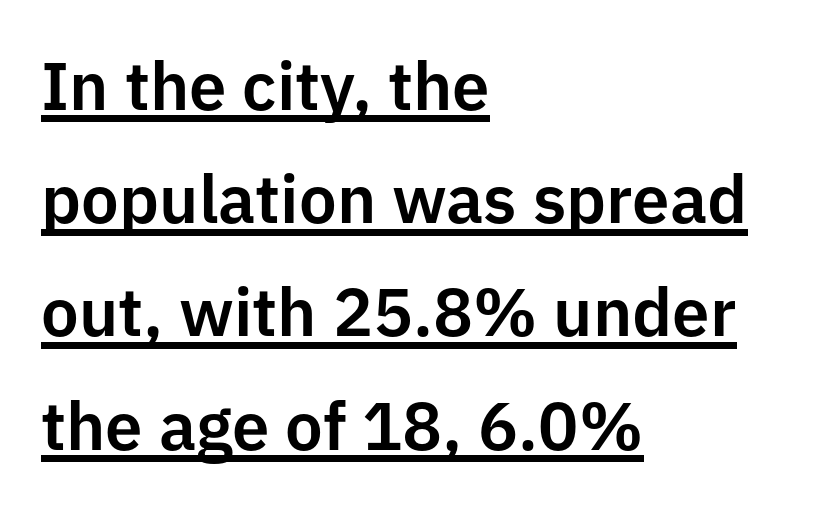
Q: Is the text italic (slanted)? A: No, it is upright.
Q: Is the typeface a serif or a sans-serif typeface? A: Sans-serif.
Q: Is the text underlined? A: Yes.
Q: How is the paragraph aligned? A: Left-aligned.
Q: Is the spacing between letters normal or unusually wide? A: Normal.
Q: Is the spacing between lines tight, normal or loose? A: Normal.
Q: Width (condensed, normal, or wide)? A: Normal.
Q: Stroke contrast? A: Low.
Q: x-height? A: Medium.
Q: Monospaced? A: No.
